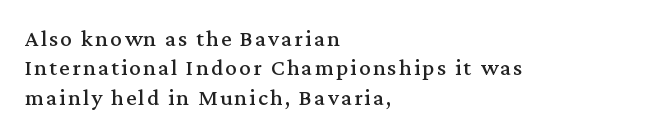
Q: Is the text italic (slanted)? A: No, it is upright.
Q: Is the text underlined? A: No.
Q: How is the paragraph aligned? A: Left-aligned.
Q: Is the spacing between lines tight, normal or loose? A: Normal.
